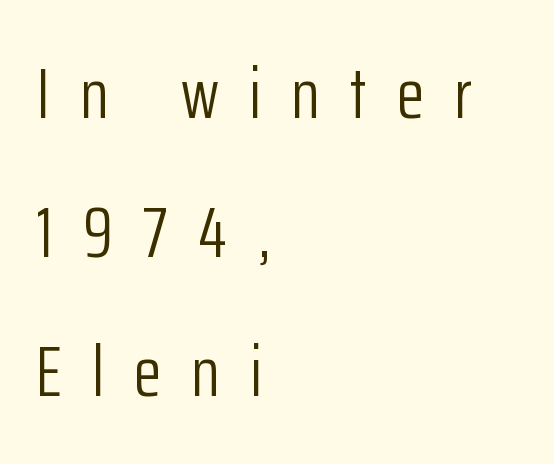
{"serif": "no", "italic": "no", "bold": "no", "weight": "light", "width": "condensed", "stroke_contrast": "low", "x_height": "medium", "monospaced": "no", "underline": "no", "align": "left", "line_spacing": "loose", "line_spacing_ratio": 1.93, "letter_spacing": "wide", "letter_spacing_em": 0.42, "glyph_px": 72}
